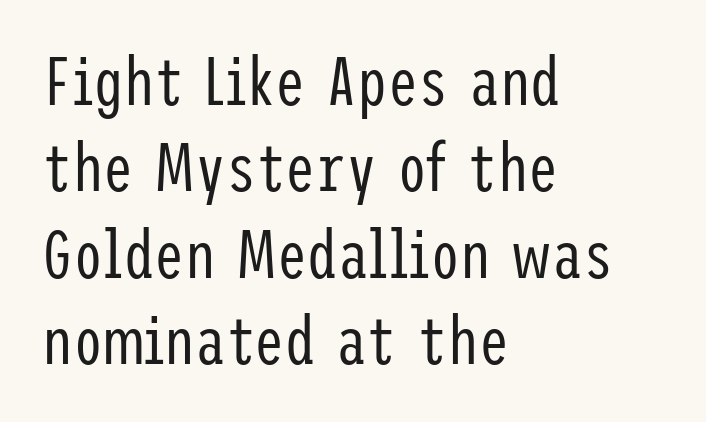
Summary of weight: not heavy and not bold. Visually the block forms a straight wall on the left and a jagged coastline on the right. Examine the stroke ends and you'll find no serifs. This block has exactly the height ordinary leading produces. Plain, unruled lines of type.
